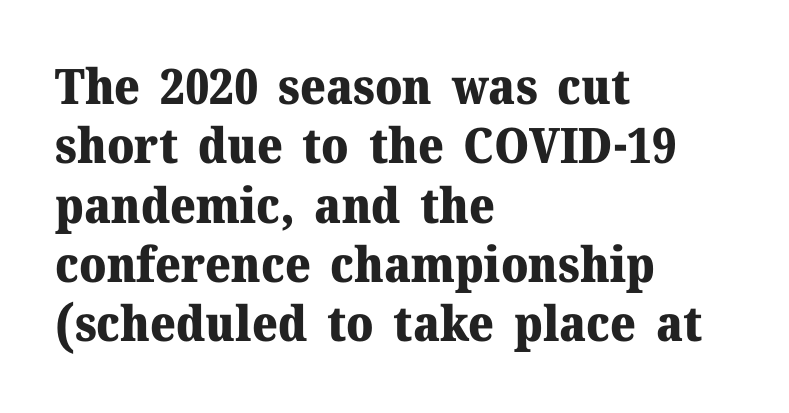
The image shows 49 px heavy serif type, upright; set left-aligned, line spacing 1.21x, normal letter spacing, not underlined; medium stroke contrast and a medium x-height.
